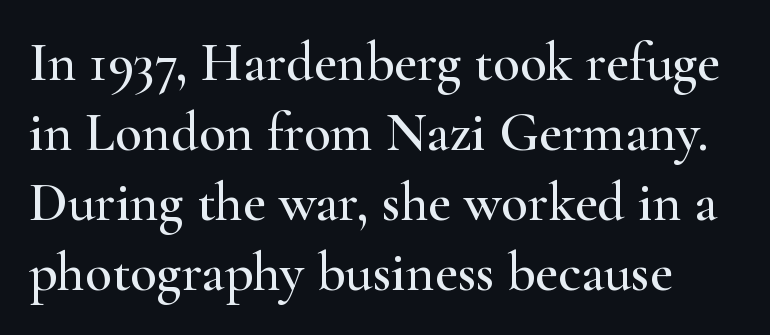
The image shows 55 px wide serif type, upright; set normal line spacing (1.27x), normal letter spacing, not underlined; high stroke contrast and a small x-height.
